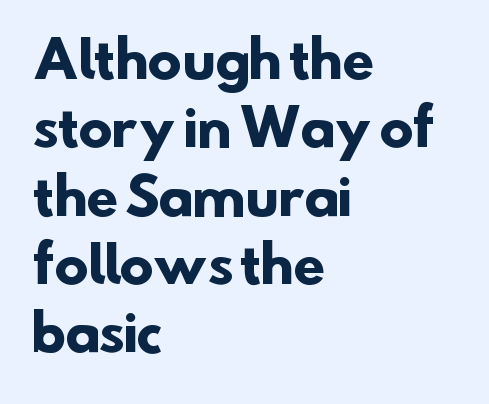
Q: Is the text bold? A: Yes.
Q: Is the typeface a serif or a sans-serif typeface? A: Sans-serif.
Q: Is the text underlined? A: No.
Q: How is the paragraph aligned? A: Left-aligned.
Q: Is the spacing between letters normal or unusually wide? A: Normal.
Q: Is the spacing between lines tight, normal or loose? A: Normal.
Q: Width (condensed, normal, or wide)? A: Normal.
Q: Stroke contrast? A: Low.
Q: x-height? A: Small.
Q: Monospaced? A: No.
